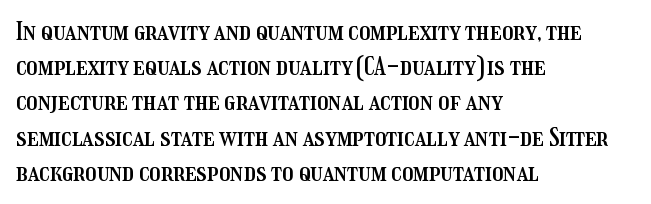
Posture: straight, roman, zero tilt. This rendering uses left alignment, leaving the right contour irregular. This sample keeps an unexceptional amount of space between lines. Bare-footed words on every line.
